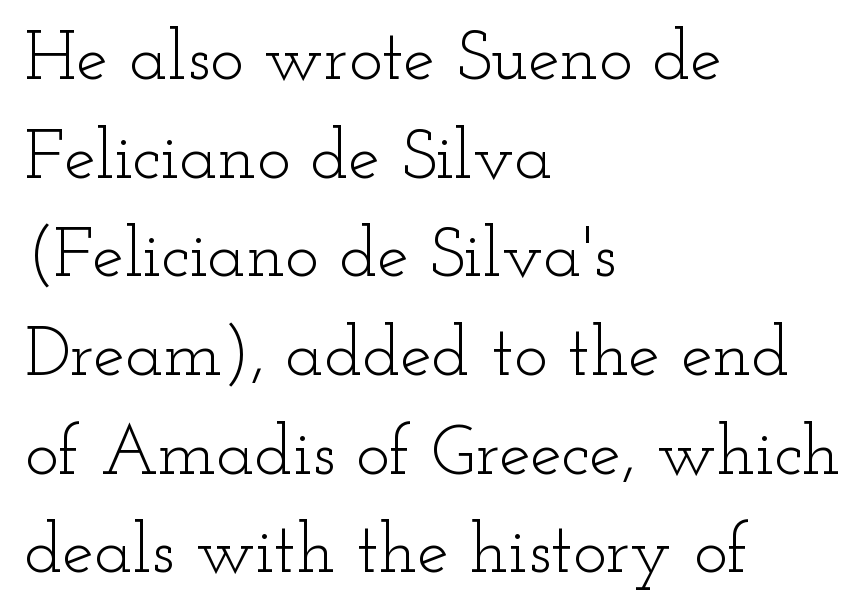
A typesetter would call this leading conventional body-copy spacing. One-word summary of the alignment: left. I'd call this a serif setting — the letters wear small feet. The face used here is proportionally spaced, like ordinary book or web type. The tracking reads as untouched default to a designer's eye. Descenders are the only things crossing below the line.
